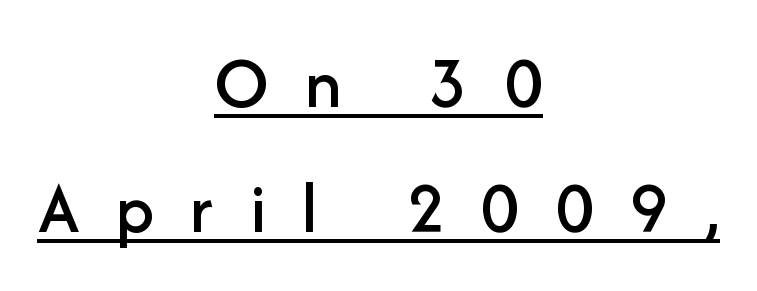
Do the letters lean? They stand straight. Looks like someone drew a line under every word here. Which margin do the lines hug? Neither — every line sits in the middle. Words appear elongated and porous because spacing is wide. The passage shown is typed in a proportional face where columns would drift.
